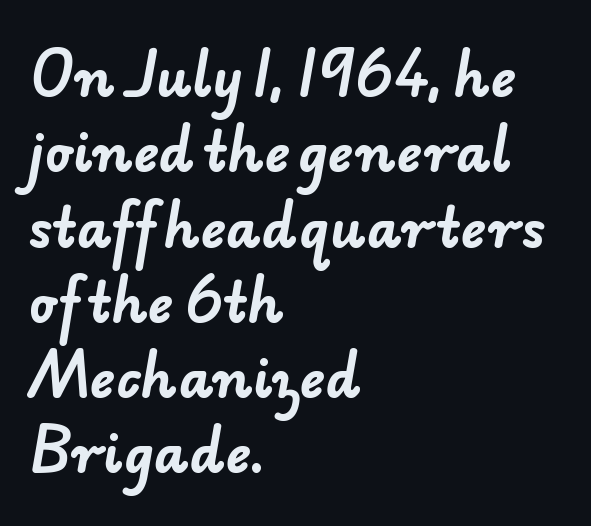
A dark, heavy texture on the line: the type is bold. Compared with typical body copy, the letter spacing here is the same. These lines sit exactly where default settings would place them. Proportional: the letters do not fall into vertical columns.
